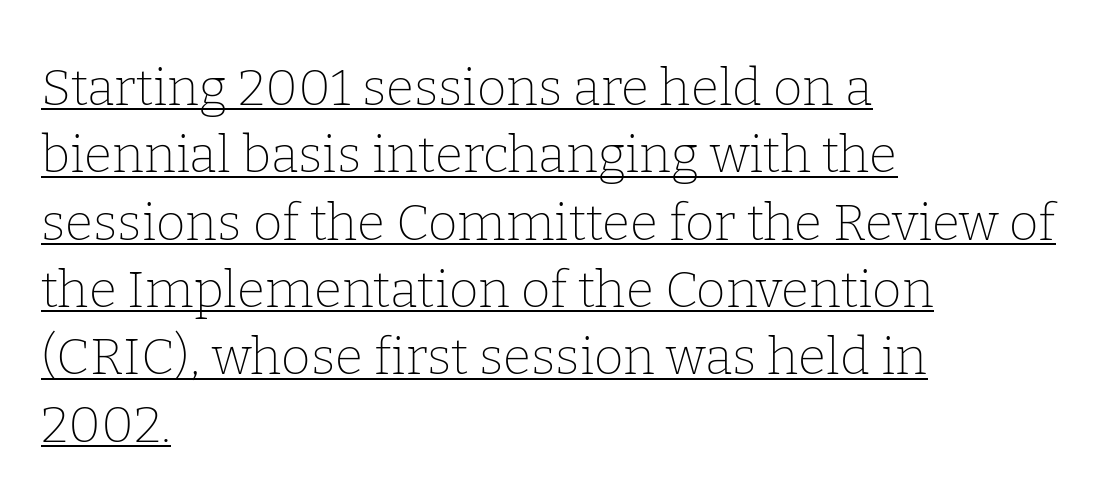
{"serif": "yes", "italic": "no", "bold": "no", "weight": "thin", "width": "normal", "stroke_contrast": "low", "x_height": "medium", "monospaced": "no", "underline": "yes", "align": "left", "line_spacing": "normal", "line_spacing_ratio": 1.32, "letter_spacing": "normal", "letter_spacing_em": 0.0, "glyph_px": 51}
